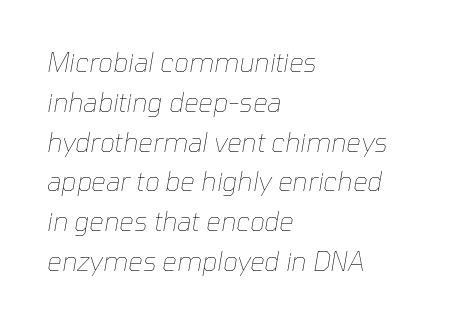
Q: Is the text bold? A: No.
Q: Is the text italic (slanted)? A: Yes, it leans right by about 10 degrees.
Q: Is the text underlined? A: No.
Q: How is the paragraph aligned? A: Left-aligned.
Q: Is the spacing between letters normal or unusually wide? A: Normal.
Q: Is the spacing between lines tight, normal or loose? A: Normal.
